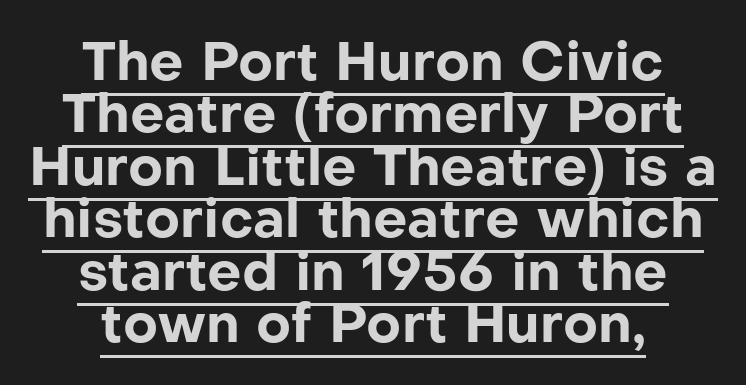
The sample has been set heavy, in full bold. Is there much room between lines? No — they nearly touch. A continuous stroke trails under the words, as in a hyperlink. The passage shown is typed in a proportional face where columns would drift. Upright lettering throughout.
